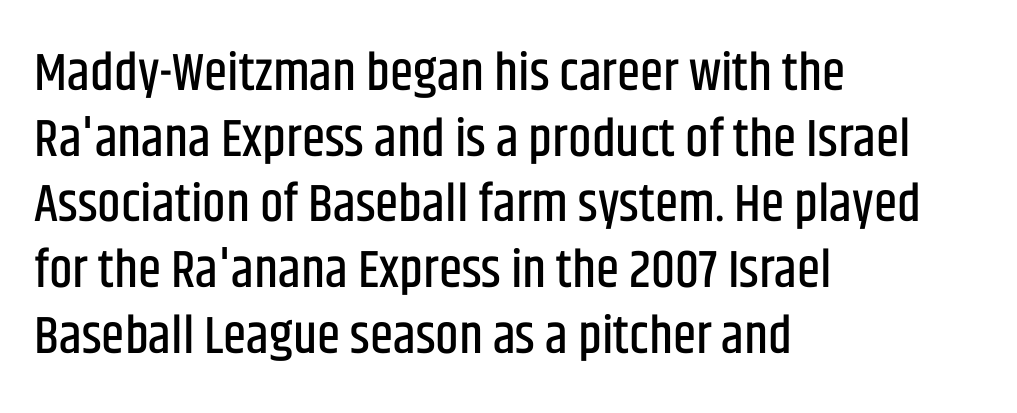
The image shows 53 px condensed sans-serif type, upright; set left-aligned, line spacing 1.24x, normal letter spacing, not underlined; low stroke contrast and a large x-height.
